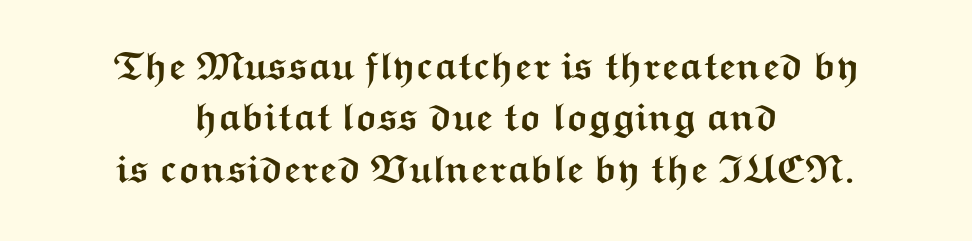
The image shows 39 px semibold, wide sans-serif type, upright; set centered, normal line spacing (1.32x), normal letter spacing, not underlined; medium stroke contrast and a medium x-height.
